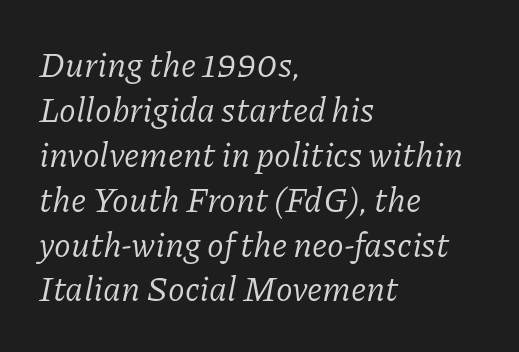
The image shows 34 px regular-weight serif type, italic (leaning right); set left-aligned, normal line spacing (1.32x), normal letter spacing, not underlined; low stroke contrast and a medium x-height.
